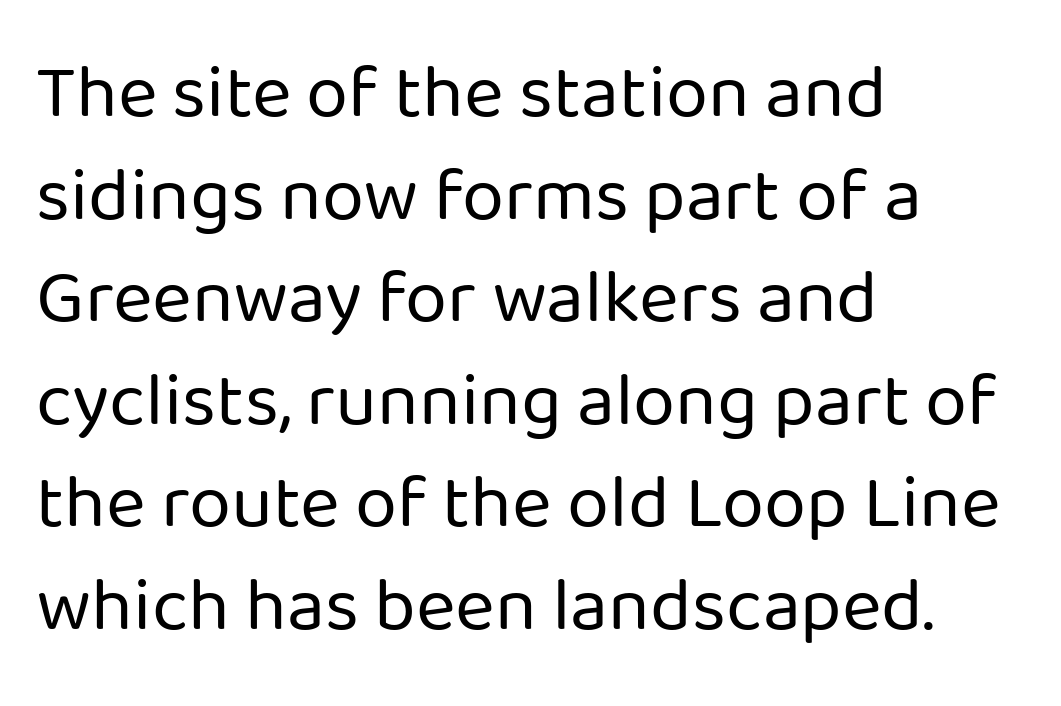
The type is set solid horizontally, with unmodified tracking. Compared with a centered layout, this one pins lines to the left instead. Each letter's strokes conclude bluntly, with no projecting serifs. Stroke mass is kept to a normal reading level or below. Quick note: not italic, upright.
